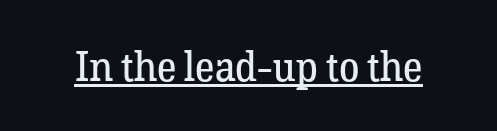
The image shows 41 px regular-weight serif type, upright; set normal letter spacing, underlined; low stroke contrast and a medium x-height.
